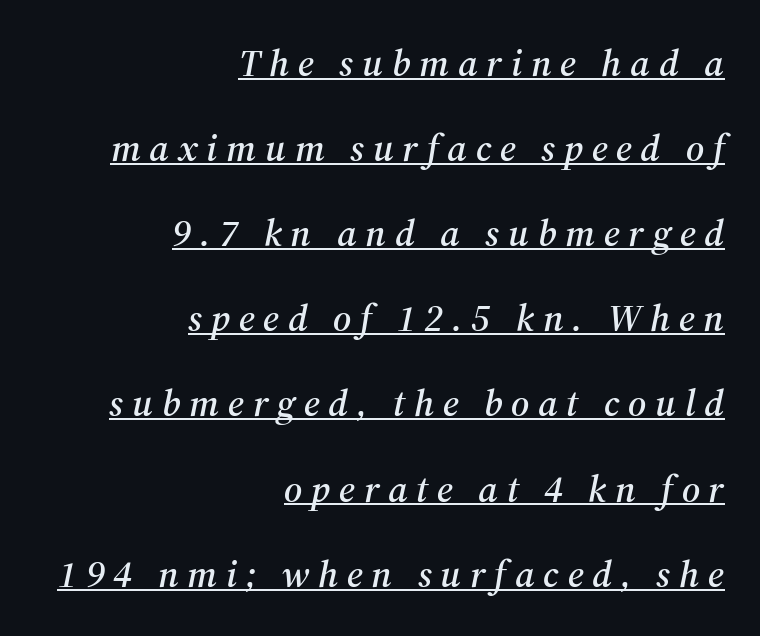
{"serif": "yes", "italic": "yes", "lean": "right", "slant_degrees": 12, "width": "normal", "stroke_contrast": "medium", "x_height": "medium", "monospaced": "no", "underline": "yes", "align": "right", "line_spacing": "loose", "line_spacing_ratio": 2.24, "letter_spacing": "wide", "letter_spacing_em": 0.23, "glyph_px": 38}
